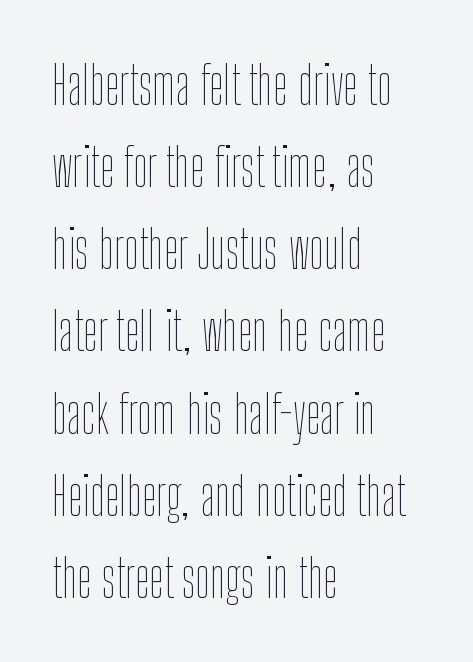
Plain, unruled lines of type. This reads as an unemphasized weight, regular at the heaviest. Think of a printed novel: that variable character pitch is what you see here. Is there much room between lines? A standard amount, neither cramped nor airy. A student would call this left alignment; a typographer would say flush left, rag right. Standard letterfit; no display-style spreading of the glyphs.
